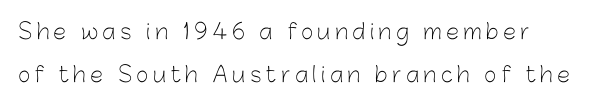
Q: Is the text bold? A: No.
Q: Is the text italic (slanted)? A: No, it is upright.
Q: Is the text underlined? A: No.
Q: How is the paragraph aligned? A: Left-aligned.
Q: Is the spacing between letters normal or unusually wide? A: Unusually wide.
Q: Is the spacing between lines tight, normal or loose? A: Loose.
